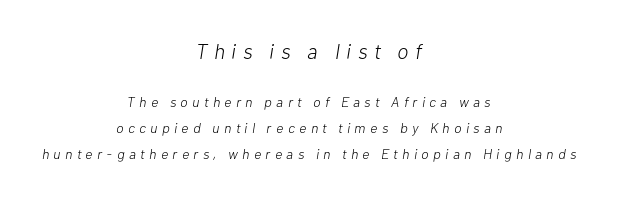
{"italic": "yes", "lean": "right", "slant_degrees": 10, "bold": "no", "underline": "no", "align": "center", "line_spacing_ratio": 1.87, "letter_spacing": "wide", "letter_spacing_em": 0.32, "larger_block": "first", "size_ratio": 1.5, "glyph_px": 21}
